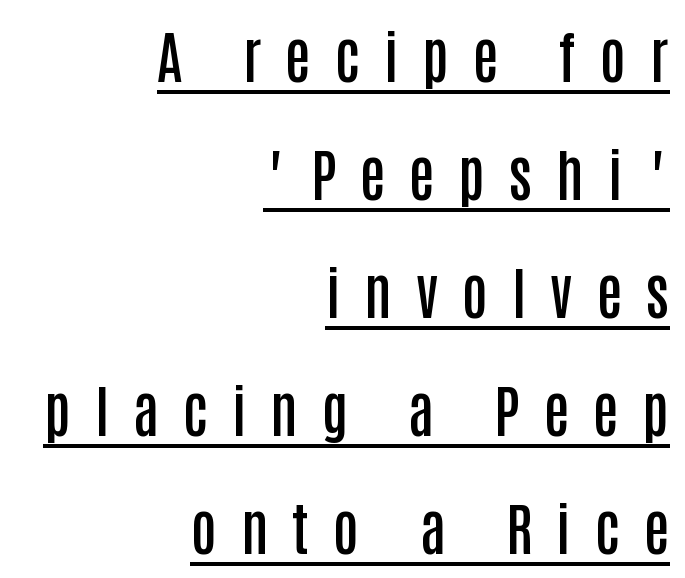
Think of a printed novel: that variable character pitch is what you see here. Nope, no serifs anywhere on these letters. Each glyph is drawn with semibold strokes, heavier than normal yet not fully bold. Is there any slant? The stems are plumb. Does the copy run flush right? Yes — the right margin is perfectly even.
